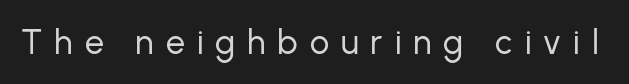
Q: Is the text bold? A: No.
Q: Is the text italic (slanted)? A: No, it is upright.
Q: Is the typeface a serif or a sans-serif typeface? A: Sans-serif.
Q: Is the text underlined? A: No.
Q: Is the spacing between letters normal or unusually wide? A: Unusually wide.
Q: Width (condensed, normal, or wide)? A: Normal.
Q: Stroke contrast? A: Low.
Q: x-height? A: Medium.
Q: Monospaced? A: No.
